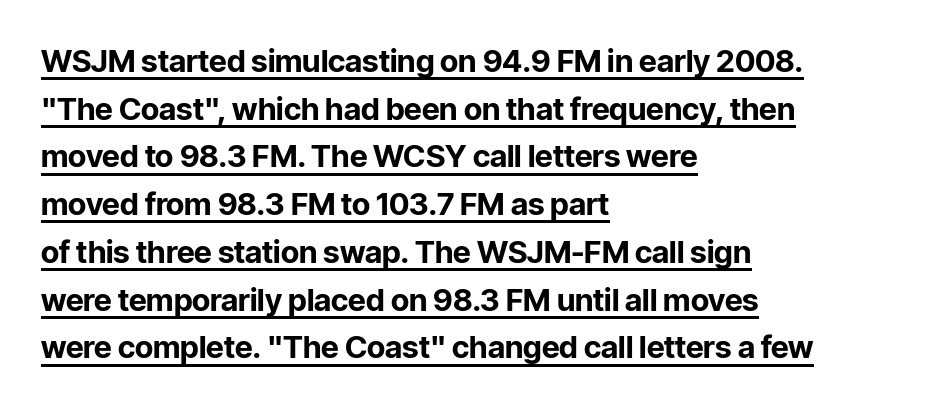
{"serif": "no", "italic": "no", "bold": "yes", "weight": "bold", "width": "normal", "stroke_contrast": "low", "x_height": "medium", "monospaced": "no", "underline": "yes", "align": "left", "line_spacing": "normal", "line_spacing_ratio": 1.54, "letter_spacing": "normal", "letter_spacing_em": 0.0, "glyph_px": 31}
